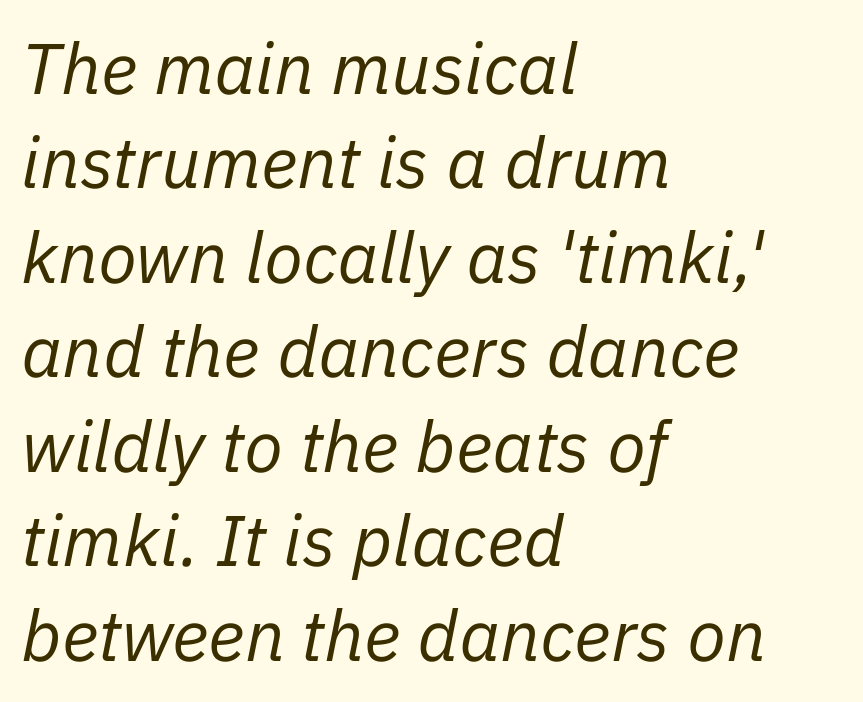
The image shows 71 px regular-weight type, italic (leaning right); set left-aligned, normal line spacing (1.33x), normal letter spacing, not underlined; low stroke contrast and a medium x-height.
